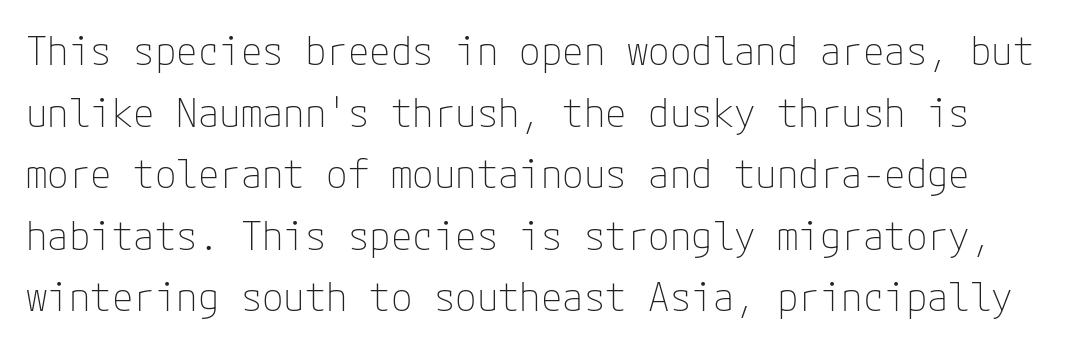
Q: Is the text bold? A: No.
Q: Is the text italic (slanted)? A: No, it is upright.
Q: Is the typeface a serif or a sans-serif typeface? A: Sans-serif.
Q: Is the text underlined? A: No.
Q: Is the spacing between letters normal or unusually wide? A: Normal.
Q: Is the spacing between lines tight, normal or loose? A: Normal.
Q: Width (condensed, normal, or wide)? A: Normal.
Q: Stroke contrast? A: Low.
Q: x-height? A: Medium.
